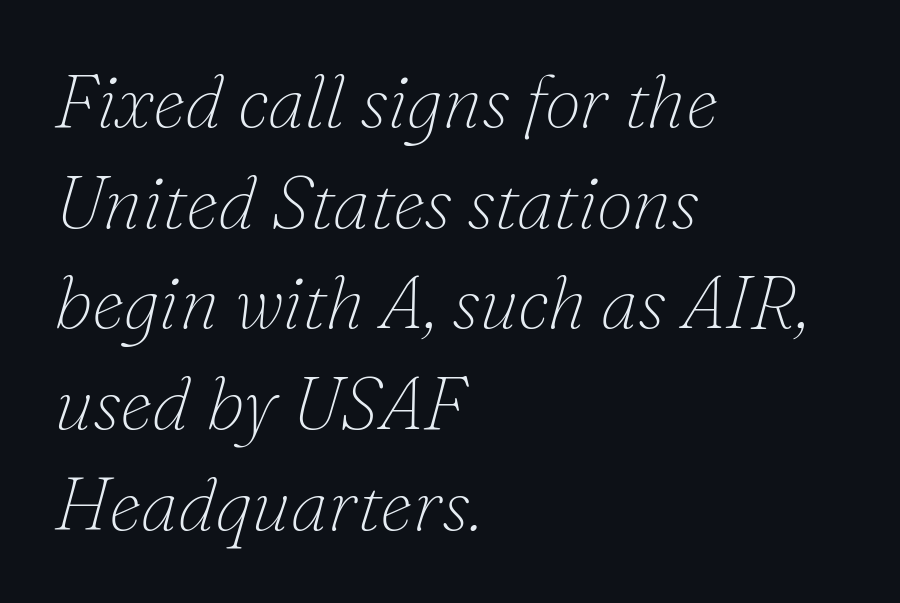
Small tapered or slab feet sit at the stroke ends, so this counts as serif. Letter spacing: default. The letters advance in unequal steps, a hallmark of proportional type. No chunkiness to these letters — they're not bold. The letters are slanted; this is an italic face. Each line starts at the same left margin while the right side varies.
